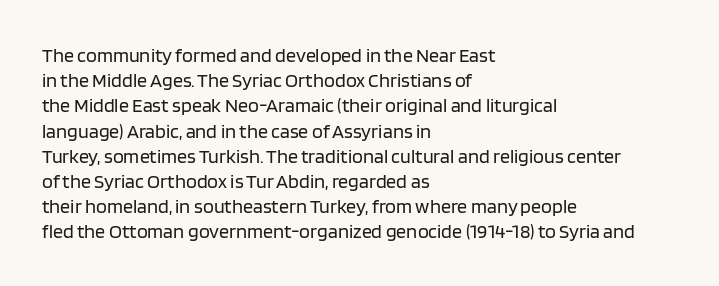
How would I describe the line gaps? Plain and ordinary. Stem width sits at or under what a default text font uses. Posture: straight, roman, zero tilt. Underlining? Definitely not there. How are the letters spaced? Ordinarily, with no added tracking. Alignment: flush left.
